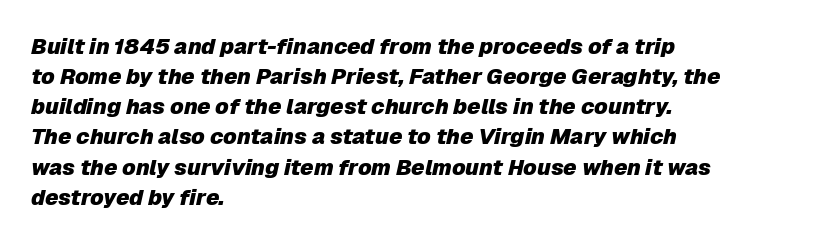
Nobody touched the tracking dial on this one. It's the slanting kind of type. Layout note: lines flush left. What's the leading like? Ordinary, nothing unusual. Words float on clear page, feet unadorned. Typesetter's note: full bold, strokes at maximum text heaviness.
